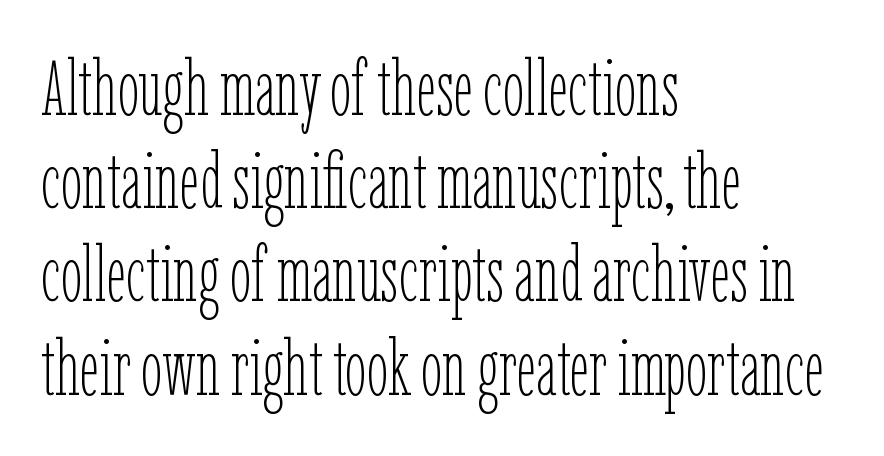
The image shows 77 px thin, condensed type, upright; set left-aligned, line spacing 1.21x, normal letter spacing, not underlined; low stroke contrast and a medium x-height.
